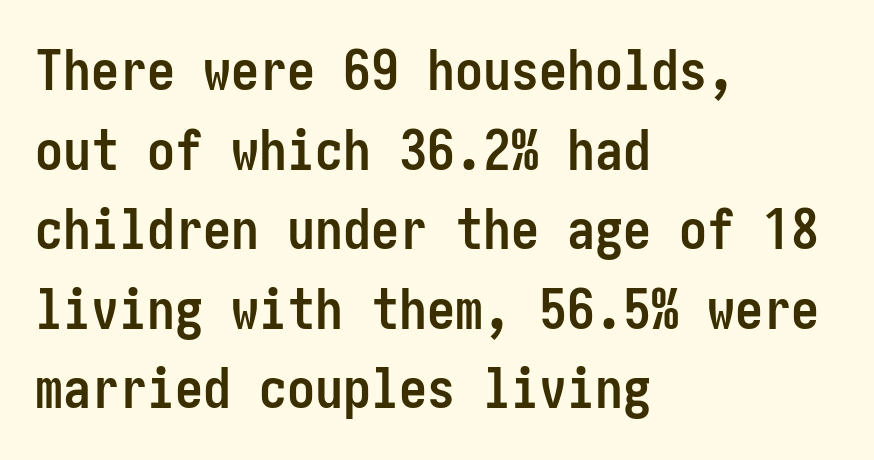
{"serif": "no", "italic": "no", "bold": "yes", "weight": "semibold", "width": "condensed", "stroke_contrast": "low", "x_height": "medium", "underline": "no", "align": "left", "line_spacing": "normal", "line_spacing_ratio": 1.42, "letter_spacing": "normal", "letter_spacing_em": 0.0, "glyph_px": 56}
